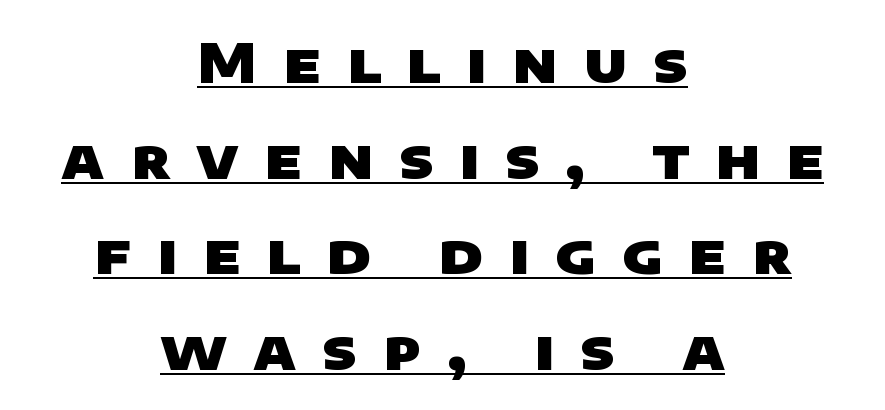
How are the letters spaced? Widely, with obvious added tracking. Emphasis by weight is at full strength: bold. The letters advance in unequal steps, a hallmark of proportional type. In designer terms, the underline attribute is active on this setting.
